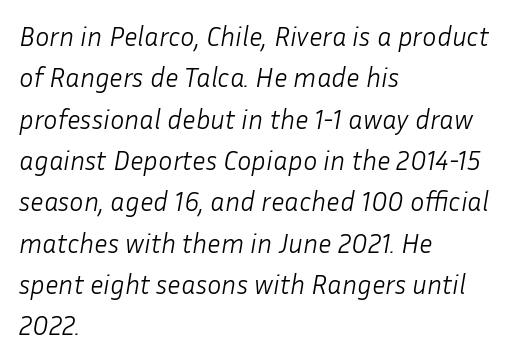
Q: Is the text bold? A: No.
Q: Is the text italic (slanted)? A: Yes, it leans right by about 10 degrees.
Q: Is the text underlined? A: No.
Q: How is the paragraph aligned? A: Left-aligned.
Q: Is the spacing between letters normal or unusually wide? A: Normal.
Q: Is the spacing between lines tight, normal or loose? A: Normal.
